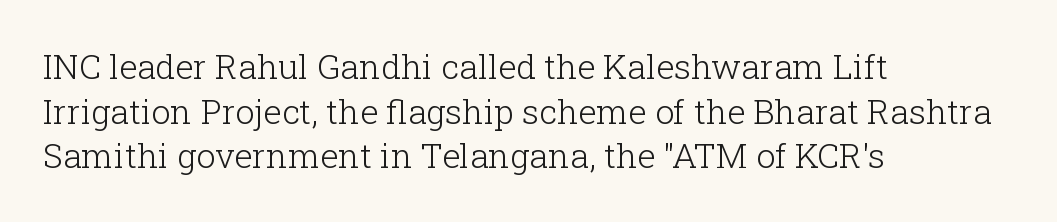
Q: Is the text bold? A: No.
Q: Is the text italic (slanted)? A: No, it is upright.
Q: Is the typeface a serif or a sans-serif typeface? A: Serif.
Q: Is the text underlined? A: No.
Q: How is the paragraph aligned? A: Left-aligned.
Q: Is the spacing between letters normal or unusually wide? A: Normal.
Q: Is the spacing between lines tight, normal or loose? A: Normal.
Q: Width (condensed, normal, or wide)? A: Normal.
Q: Stroke contrast? A: Low.
Q: x-height? A: Medium.
Q: Monospaced? A: No.
